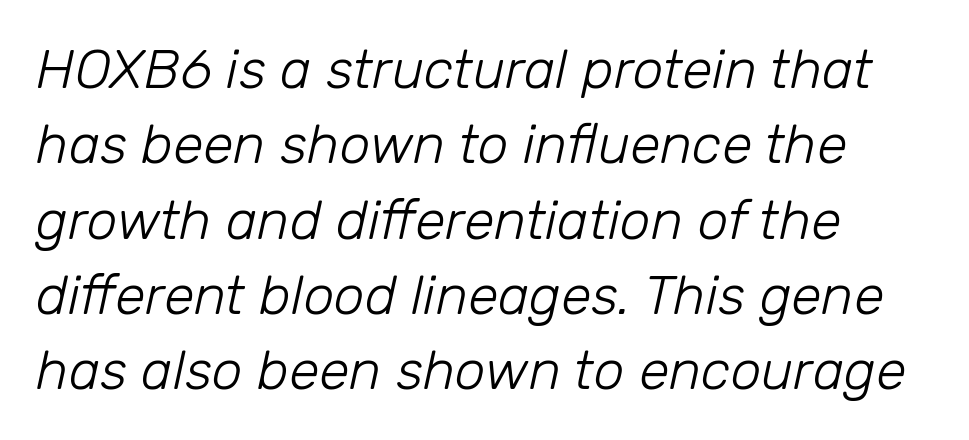
Notice how the stems are inclined rather than vertical — that's the hallmark of italics. All the whitespace from short lines collects on the right. Bold? No — there's no thickening of the strokes. Each new line begins a customary step beneath the previous one.
